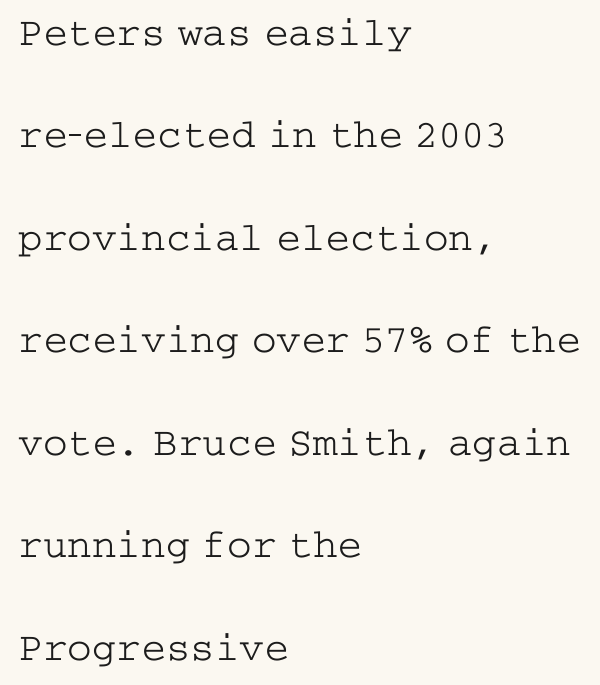
{"serif": "yes", "italic": "no", "bold": "no", "weight": "light", "width": "wide", "stroke_contrast": "low", "x_height": "medium", "underline": "no", "align": "left", "line_spacing": "loose", "line_spacing_ratio": 2.5, "letter_spacing": "normal", "letter_spacing_em": 0.0, "glyph_px": 41}
